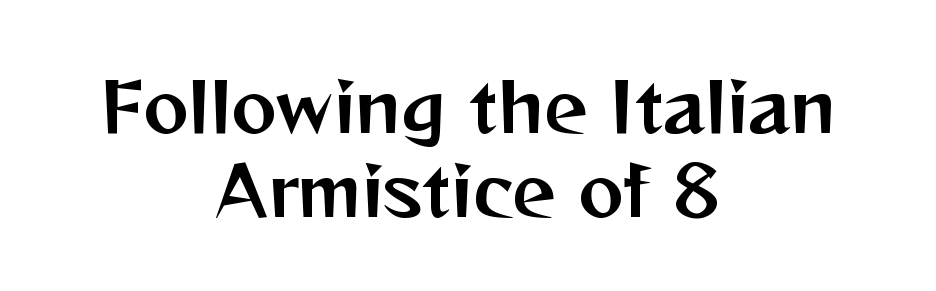
Q: Is the text italic (slanted)? A: No, it is upright.
Q: Is the typeface a serif or a sans-serif typeface? A: Sans-serif.
Q: Is the text underlined? A: No.
Q: How is the paragraph aligned? A: Centered.
Q: Is the spacing between letters normal or unusually wide? A: Normal.
Q: Width (condensed, normal, or wide)? A: Normal.
Q: Stroke contrast? A: Medium.
Q: x-height? A: Medium.
Q: Monospaced? A: No.
